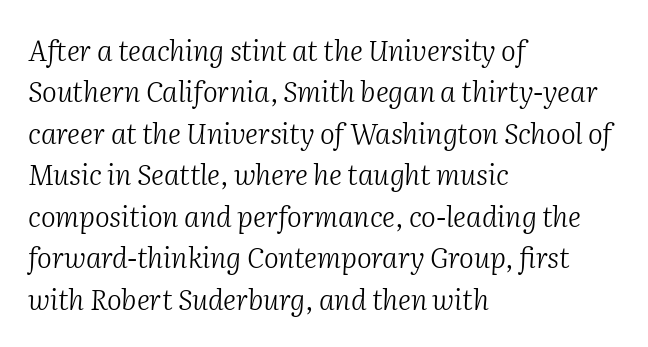
If you drew a ruler down the left edge, every line would touch it. Any mark beneath the type? The region is blank. The passage shown leans; its letterforms are oblique. Proportional: the letters do not fall into vertical columns. Heaviness? Minimal to ordinary, like unemphasized prose. The typeface chosen for these lines features serifs.
